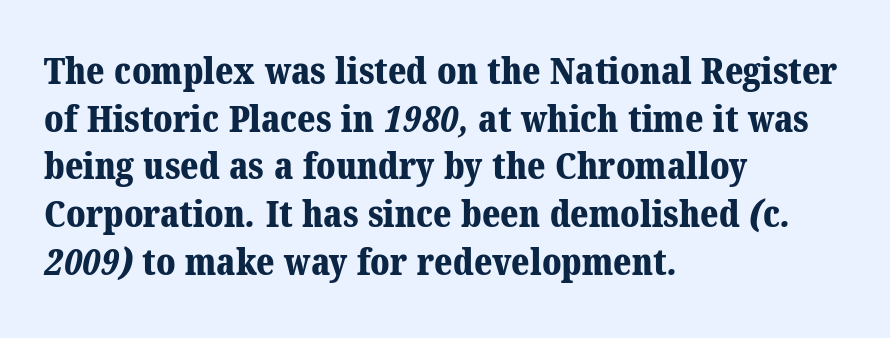
The rendering keeps characters at their native spacing. These lines sit exactly where default settings would place them. Heavy, bold letterforms. Font category for this specimen: serif.
